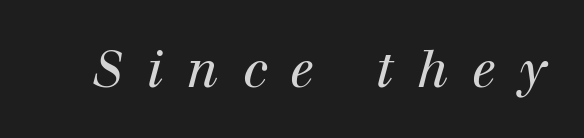
The image shows 51 px regular-weight serif type, italic (leaning right); set unusually wide letter spacing (+0.47 em), not underlined; high stroke contrast and a medium x-height.
